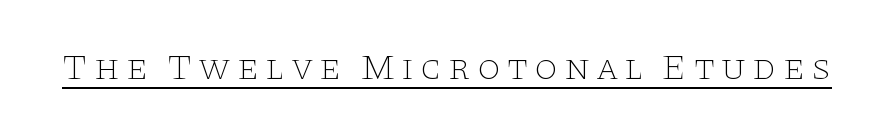
{"serif": "yes", "italic": "no", "bold": "no", "weight": "thin", "width": "wide", "stroke_contrast": "low", "x_height": "large", "monospaced": "no", "underline": "yes", "glyph_px": 37}
